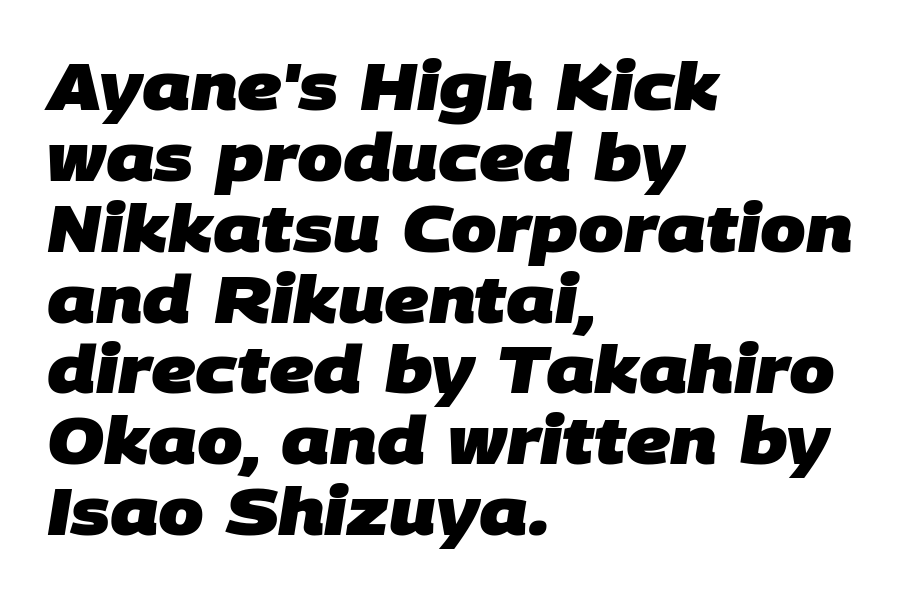
The image shows 65 px heavy sans-serif type; set left-aligned, tight line spacing (1.09x), normal letter spacing, not underlined; low stroke contrast and a large x-height.
